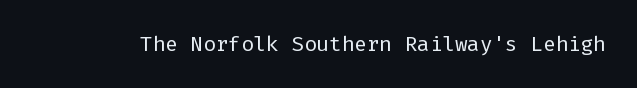
The image shows 21 px text type, upright; set normal letter spacing, not underlined.
